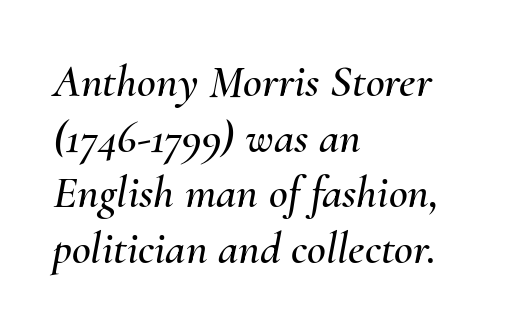
The font's italic variant was chosen for this text. Line starts are locked; line ends wander. Plain, unruled lines of type. The letters sit at their default tracking, neither squeezed nor spread. Is this a fixed-width face? No — the glyphs have proportional, varying widths.
